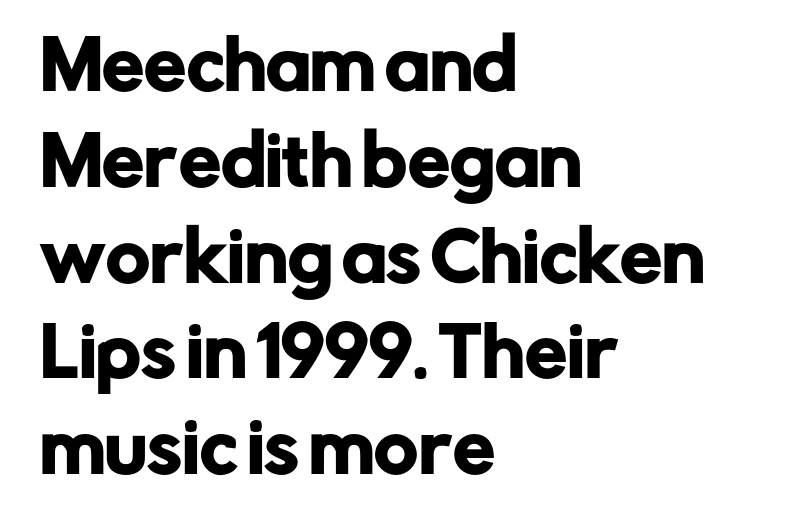
Q: Is the text italic (slanted)? A: No, it is upright.
Q: Is the typeface a serif or a sans-serif typeface? A: Sans-serif.
Q: Is the text underlined? A: No.
Q: How is the paragraph aligned? A: Left-aligned.
Q: Is the spacing between letters normal or unusually wide? A: Normal.
Q: Is the spacing between lines tight, normal or loose? A: Normal.
Q: Width (condensed, normal, or wide)? A: Normal.
Q: Stroke contrast? A: Low.
Q: x-height? A: Medium.
Q: Monospaced? A: No.
